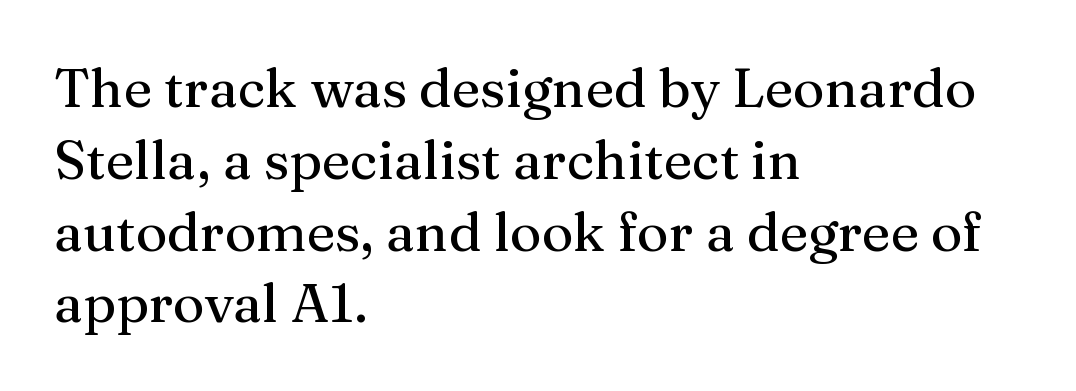
Q: Is the text italic (slanted)? A: No, it is upright.
Q: Is the typeface a serif or a sans-serif typeface? A: Serif.
Q: Is the text underlined? A: No.
Q: How is the paragraph aligned? A: Left-aligned.
Q: Is the spacing between letters normal or unusually wide? A: Normal.
Q: Is the spacing between lines tight, normal or loose? A: Normal.
Q: Width (condensed, normal, or wide)? A: Normal.
Q: Stroke contrast? A: Medium.
Q: x-height? A: Medium.
Q: Monospaced? A: No.
